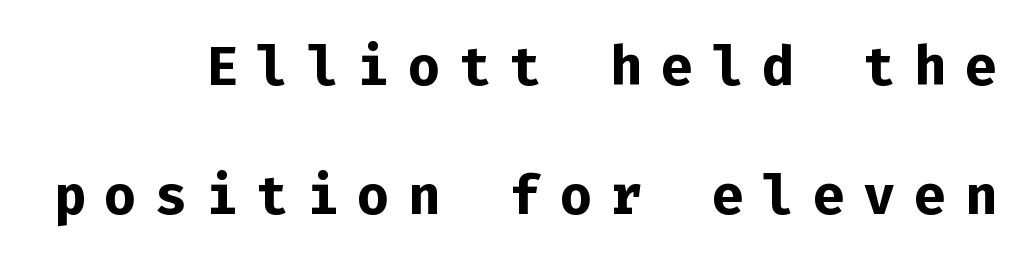
Q: Is the text bold? A: Yes.
Q: Is the text italic (slanted)? A: No, it is upright.
Q: Is the typeface a serif or a sans-serif typeface? A: Sans-serif.
Q: Is the text underlined? A: No.
Q: Is the spacing between letters normal or unusually wide? A: Unusually wide.
Q: Is the spacing between lines tight, normal or loose? A: Normal.
Q: Width (condensed, normal, or wide)? A: Normal.
Q: Stroke contrast? A: Low.
Q: x-height? A: Medium.
Q: Monospaced? A: Yes.
